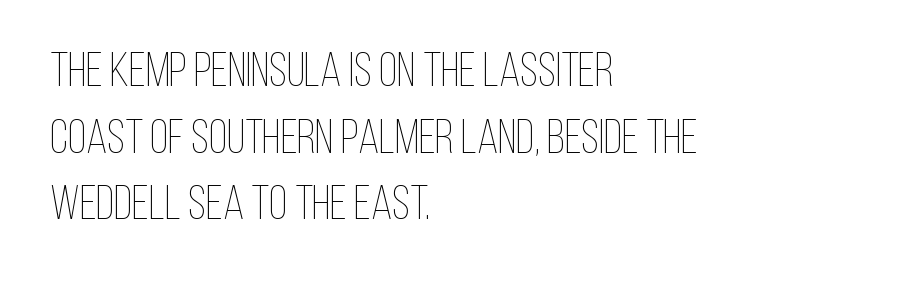
Q: Is the text bold? A: No.
Q: Is the text italic (slanted)? A: No, it is upright.
Q: Is the text underlined? A: No.
Q: How is the paragraph aligned? A: Left-aligned.
Q: Is the spacing between letters normal or unusually wide? A: Normal.
Q: Is the spacing between lines tight, normal or loose? A: Normal.
Q: Width (condensed, normal, or wide)? A: Condensed.
Q: Stroke contrast? A: Low.
Q: x-height? A: Large.
Q: Monospaced? A: No.
